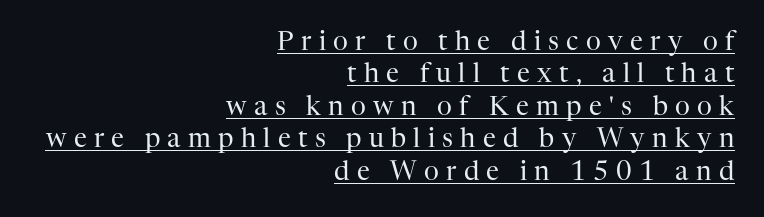
{"italic": "no", "bold": "no", "underline": "yes", "align": "right", "line_spacing": "normal", "line_spacing_ratio": 1.25, "letter_spacing": "wide", "letter_spacing_em": 0.28, "glyph_px": 26}
